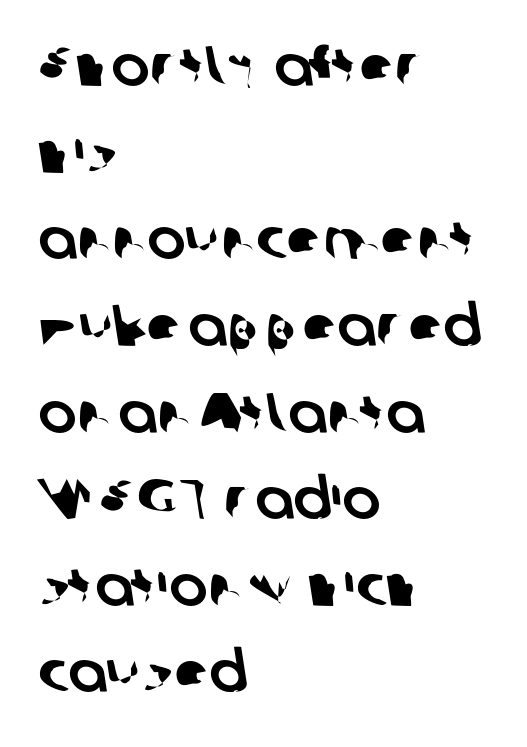
Q: Is the typeface a serif or a sans-serif typeface? A: Sans-serif.
Q: Is the text underlined? A: No.
Q: How is the paragraph aligned? A: Left-aligned.
Q: Is the spacing between letters normal or unusually wide? A: Normal.
Q: Is the spacing between lines tight, normal or loose? A: Normal.
Q: Width (condensed, normal, or wide)? A: Normal.
Q: Stroke contrast? A: Low.
Q: x-height? A: Medium.
Q: Monospaced? A: No.
